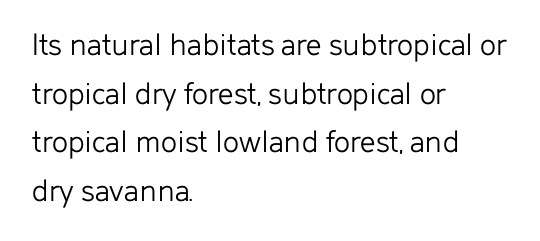
{"serif": "no", "italic": "no", "bold": "no", "weight": "light", "width": "normal", "stroke_contrast": "low", "x_height": "medium", "monospaced": "no", "underline": "no", "align": "left", "line_spacing": "normal", "line_spacing_ratio": 1.43, "letter_spacing": "normal", "letter_spacing_em": 0.0, "glyph_px": 34}
